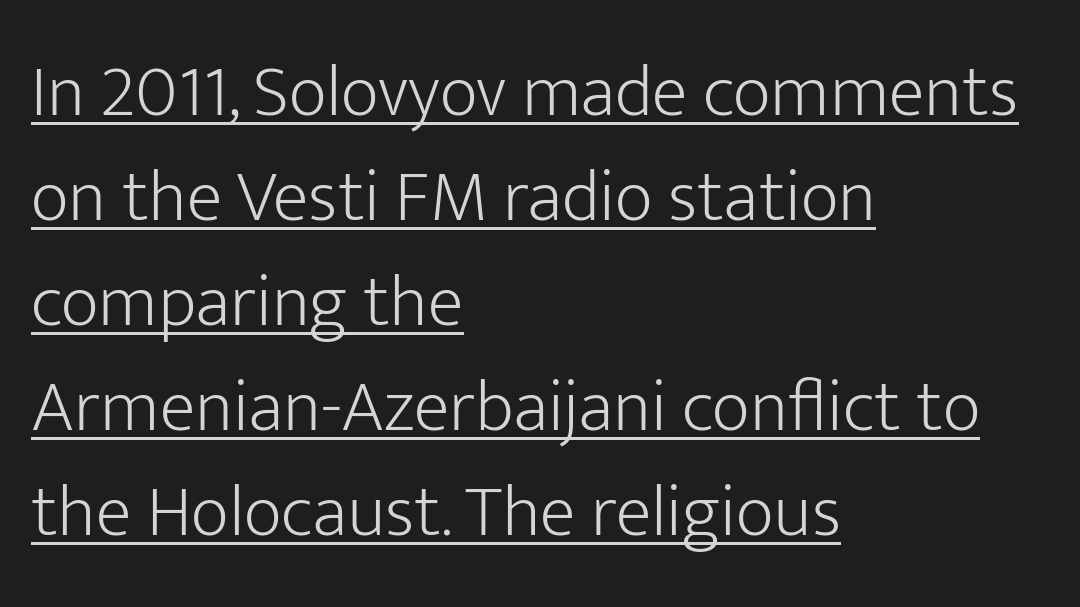
The image shows 74 px light sans-serif type, upright; set left-aligned, normal line spacing (1.42x), normal letter spacing, underlined; low stroke contrast and a medium x-height.
